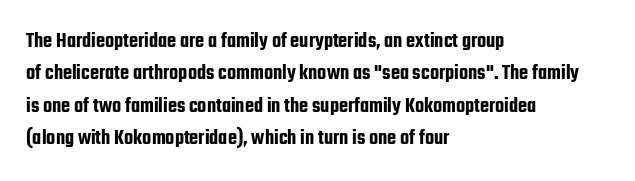
The image shows 21 px text type, upright; set left-aligned, normal line spacing (1.54x), normal letter spacing, not underlined.
